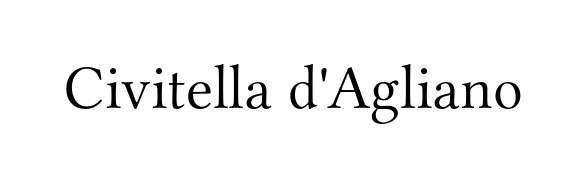
Little horizontal feet cap the strokes, marking this as serif type. These lines keep a tight, regular rhythm from letter to letter. The letters advance in unequal steps, a hallmark of proportional type. Beneath every word, the page is bare. Ordinary non-slanted type is in use. Is this a heavy cut? Hardly; it is regular or lighter.
